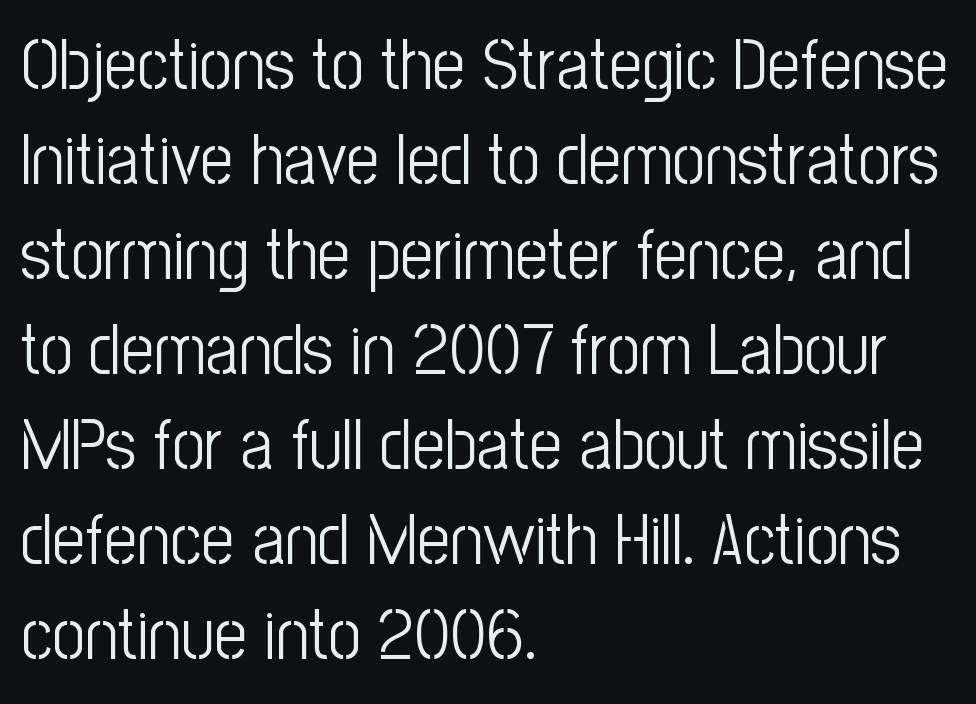
The image shows 72 px light, condensed sans-serif type, upright; set left-aligned, normal line spacing (1.32x), normal letter spacing, not underlined; low stroke contrast and a medium x-height.
